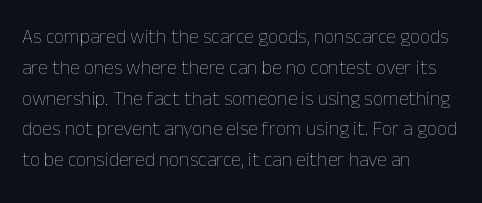
{"italic": "no", "bold": "no", "underline": "no", "align": "left", "line_spacing": "normal", "line_spacing_ratio": 1.54, "letter_spacing": "normal", "letter_spacing_em": 0.0, "glyph_px": 20}
